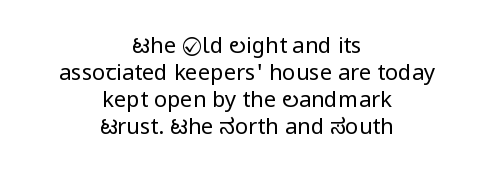
{"italic": "no", "bold": "no", "underline": "no", "align": "center", "line_spacing_ratio": 1.23, "letter_spacing": "normal", "letter_spacing_em": 0.0, "glyph_px": 22}
